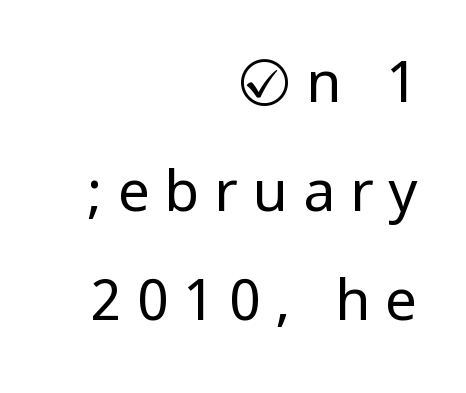
If you drew a line through each stem, it would be perfectly vertical. Letterform terminals end flat and unadorned throughout the passage. Successive baselines arrive slowly, with a big drop between each. Weight: in the light-to-regular range. Lines of text with bare space underneath.
